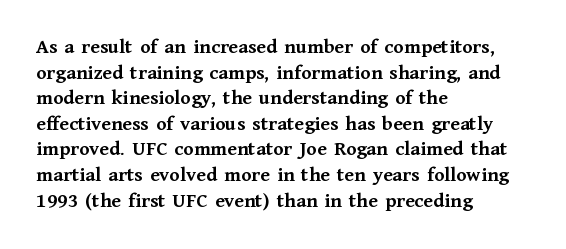
Q: Is the text bold? A: Yes.
Q: Is the text italic (slanted)? A: No, it is upright.
Q: Is the text underlined? A: No.
Q: How is the paragraph aligned? A: Left-aligned.
Q: Is the spacing between letters normal or unusually wide? A: Normal.
